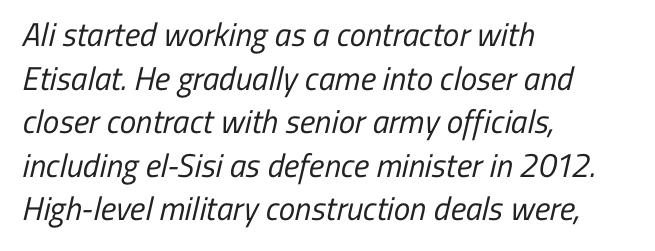
The image shows 33 px regular-weight, condensed sans-serif type; set left-aligned, normal line spacing (1.32x), normal letter spacing, not underlined; low stroke contrast and a medium x-height.
